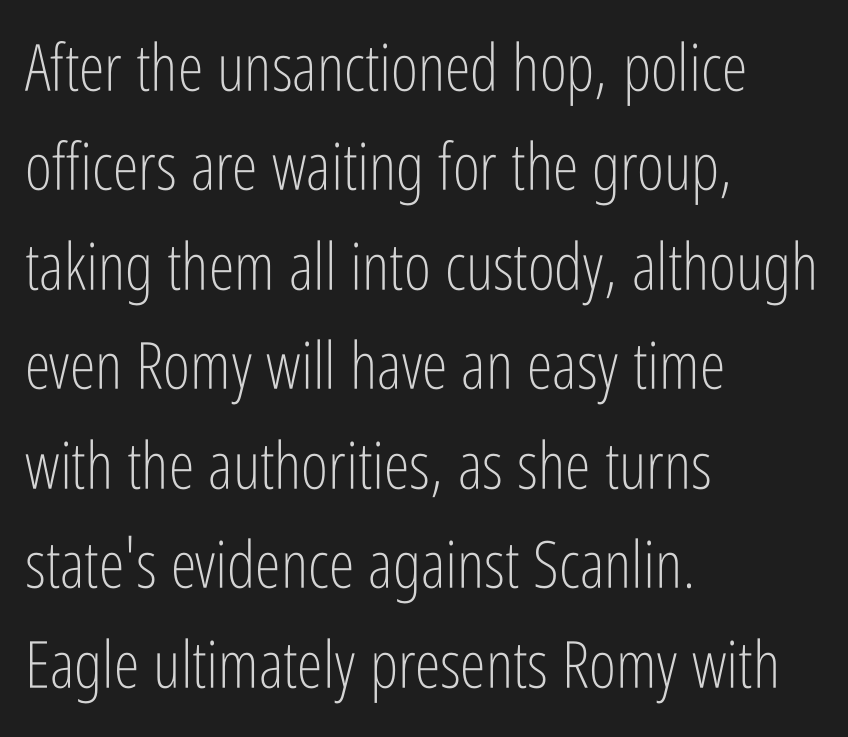
The glyphs are unaccompanied by any horizontal stroke below them. The text was rendered using a sans face with plain stroke endings. Does the lettering tilt? It doesn't — this is upright. Is the stroke heavy? The answer is a plain regular-or-lighter. Horizontal bands of white between lines are of average thickness.
